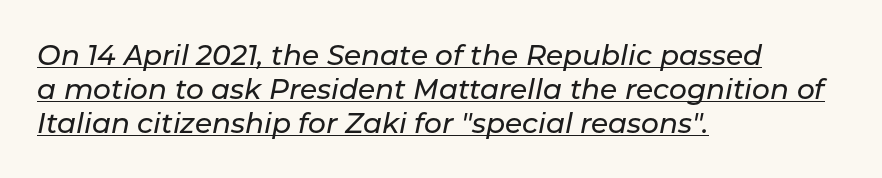
The image shows 28 px text type, italic (leaning right); set left-aligned, line spacing 1.21x, normal letter spacing, underlined; low stroke contrast and a medium x-height.
